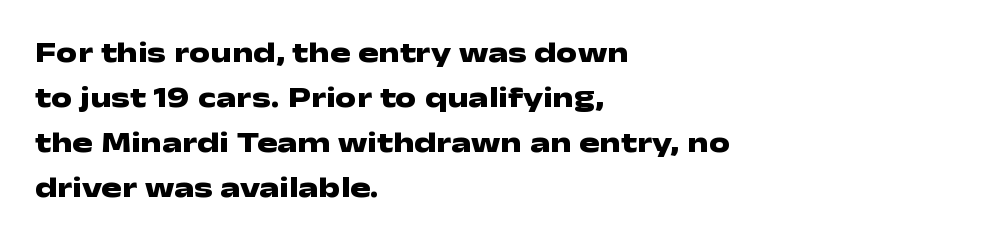
{"serif": "no", "italic": "no", "bold": "yes", "weight": "heavy", "width": "wide", "stroke_contrast": "low", "x_height": "medium", "monospaced": "no", "underline": "no", "align": "left", "line_spacing": "normal", "line_spacing_ratio": 1.5, "letter_spacing": "normal", "letter_spacing_em": 0.0, "glyph_px": 30}
